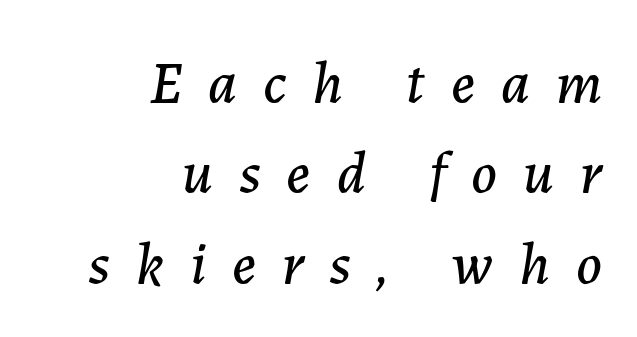
The image shows 59 px text type, italic (leaning right); set right-aligned, normal line spacing (1.53x), unusually wide letter spacing (+0.44 em), not underlined; low stroke contrast and a medium x-height.
